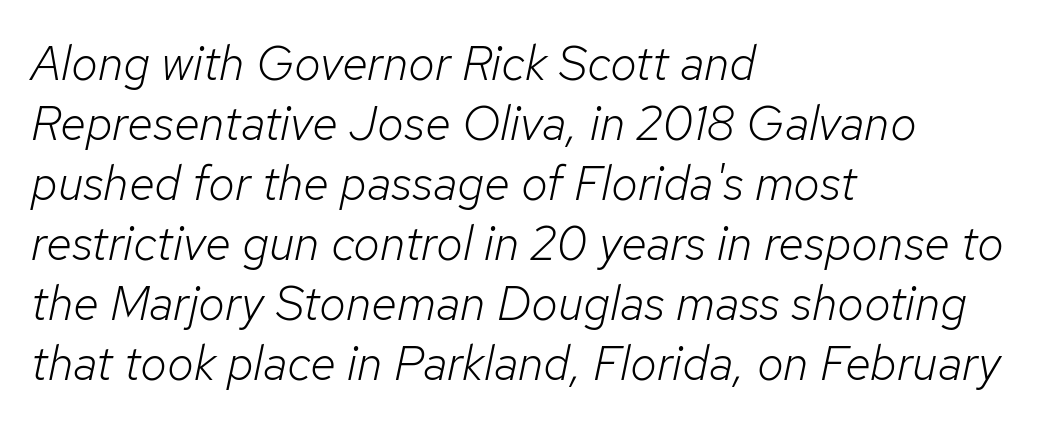
Q: Is the text bold? A: No.
Q: Is the text italic (slanted)? A: Yes, it leans right by about 12 degrees.
Q: Is the text underlined? A: No.
Q: How is the paragraph aligned? A: Left-aligned.
Q: Is the spacing between letters normal or unusually wide? A: Normal.
Q: Is the spacing between lines tight, normal or loose? A: Normal.
Q: Width (condensed, normal, or wide)? A: Normal.
Q: Stroke contrast? A: Low.
Q: x-height? A: Medium.
Q: Monospaced? A: No.
